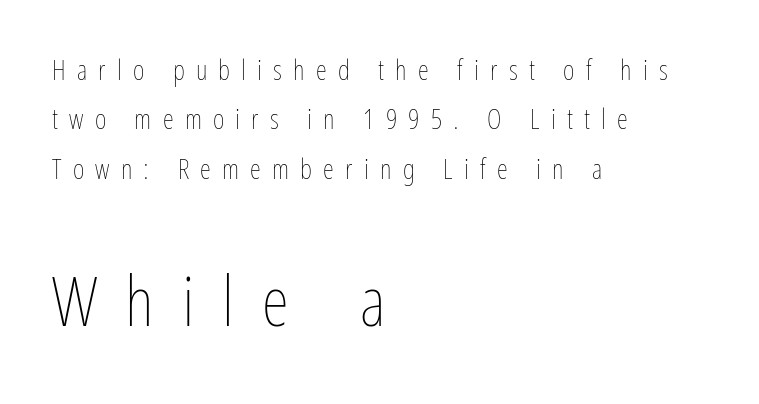
{"italic": "no", "bold": "no", "weight": "thin", "width": "condensed", "stroke_contrast": "low", "x_height": "medium", "monospaced": "no", "underline": "no", "align": "left", "line_spacing_ratio": 1.76, "letter_spacing": "wide", "letter_spacing_em": 0.4, "larger_block": "second", "size_ratio": 2.5, "glyph_px": 70}
